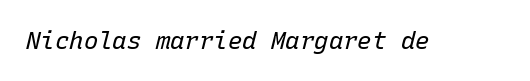
The typeface has the unassuming heft of standard copy or less. Characters are canted at an angle relative to the baseline's perpendicular. Honestly, there is no underline to notice here at all. Standard letterfit; no display-style spreading of the glyphs.
